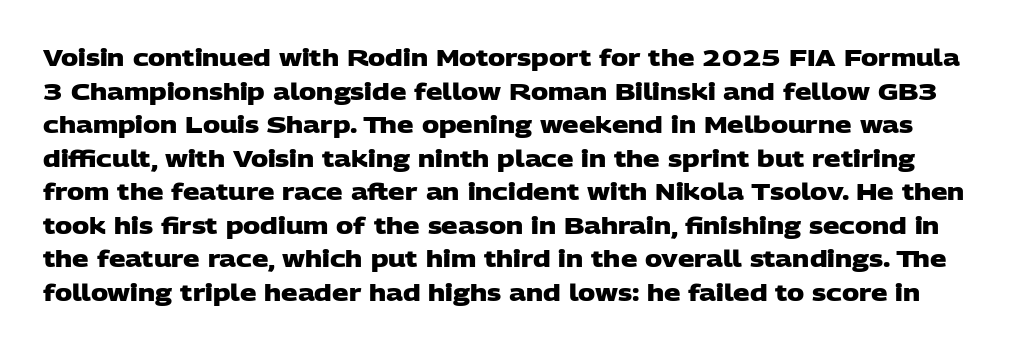
{"bold": "yes", "underline": "no", "line_spacing": "normal", "line_spacing_ratio": 1.46, "letter_spacing": "normal", "letter_spacing_em": 0.0, "glyph_px": 23}
